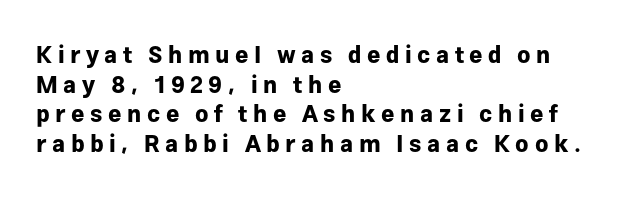
Q: Is the text bold? A: Yes.
Q: Is the text italic (slanted)? A: No, it is upright.
Q: Is the text underlined? A: No.
Q: How is the paragraph aligned? A: Left-aligned.
Q: Is the spacing between letters normal or unusually wide? A: Unusually wide.
Q: Is the spacing between lines tight, normal or loose? A: Normal.
